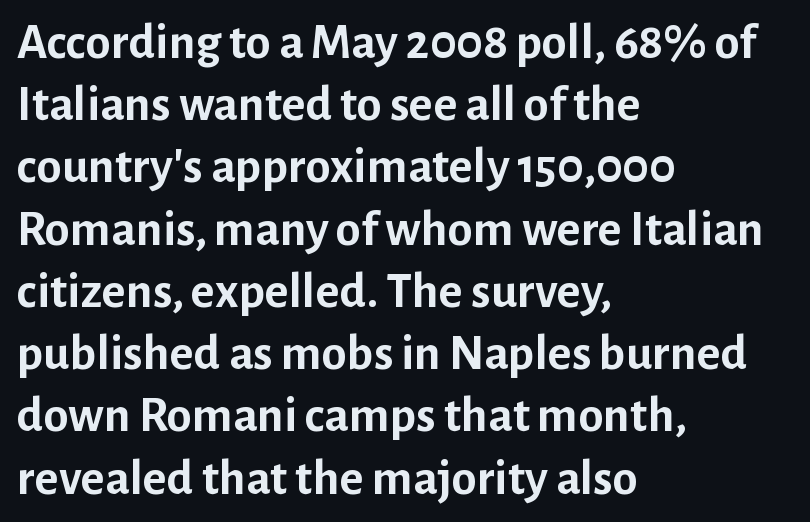
The image shows 51 px semibold sans-serif type, upright; set left-aligned, line spacing 1.22x, normal letter spacing, not underlined; low stroke contrast and a medium x-height.
